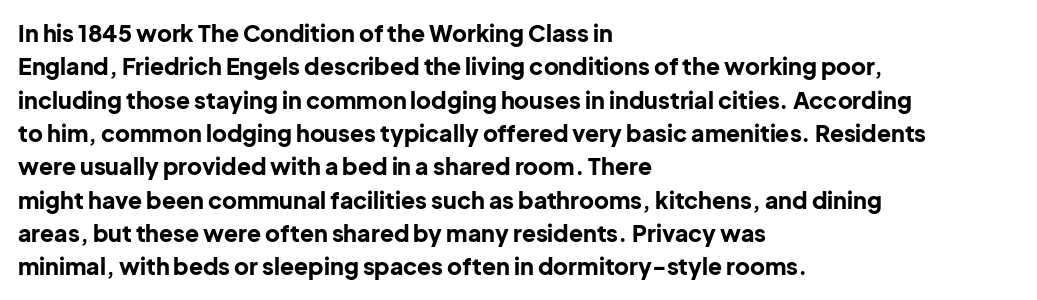
Every letter is thick-stroked: bold, no question. The space directly below the letters is spotless. How would I describe the line gaps? Plain and ordinary. A classic flush-left, rag-right setting is used for this passage. The specimen reads as upright at a glance.
